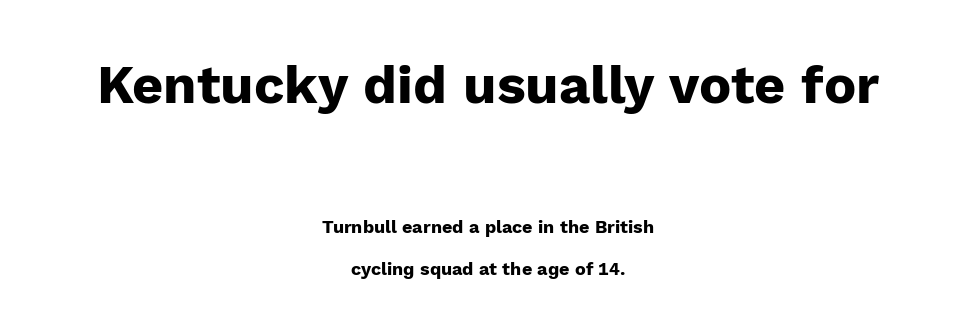
Q: Is the text bold? A: Yes.
Q: Is the text italic (slanted)? A: No, it is upright.
Q: Is the typeface a serif or a sans-serif typeface? A: Sans-serif.
Q: Is the text underlined? A: No.
Q: How is the paragraph aligned? A: Centered.
Q: Is the spacing between letters normal or unusually wide? A: Normal.
Q: Is the spacing between lines tight, normal or loose? A: Loose.
Q: Which block of text is set in a larger size, the first (top) or the second (bottom)? A: The first (top) one.
Q: Width (condensed, normal, or wide)? A: Normal.
Q: Stroke contrast? A: Low.
Q: x-height? A: Medium.
Q: Monospaced? A: No.
